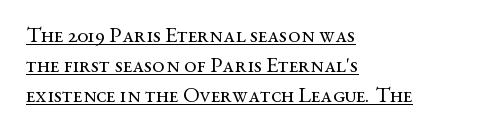
{"italic": "no", "bold": "no", "underline": "yes", "align": "left", "line_spacing": "normal", "line_spacing_ratio": 1.37, "letter_spacing": "normal", "letter_spacing_em": 0.0, "glyph_px": 22}
